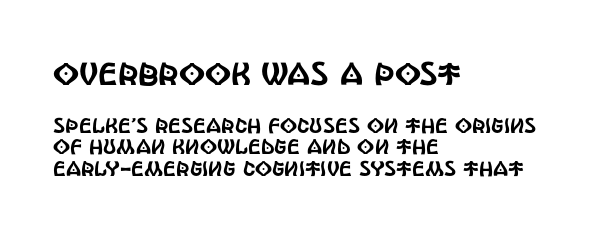
{"serif": "no", "italic": "no", "width": "condensed", "x_height": "large", "monospaced": "no", "underline": "no", "align": "left", "line_spacing": "tight", "line_spacing_ratio": 1.03, "letter_spacing": "normal", "letter_spacing_em": 0.0, "larger_block": "first", "size_ratio": 1.52, "glyph_px": 32}
